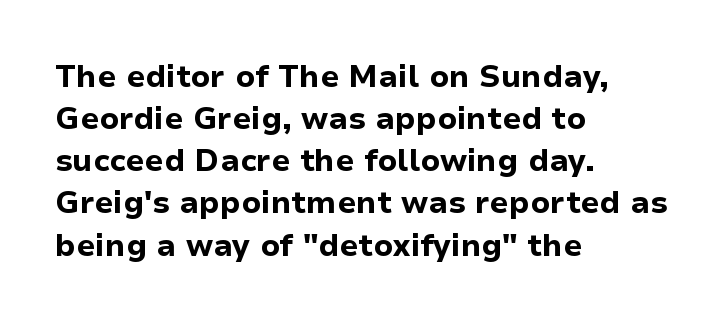
The image shows 31 px bold sans-serif type, upright; set left-aligned, normal line spacing (1.36x), normal letter spacing, not underlined; low stroke contrast and a medium x-height.
